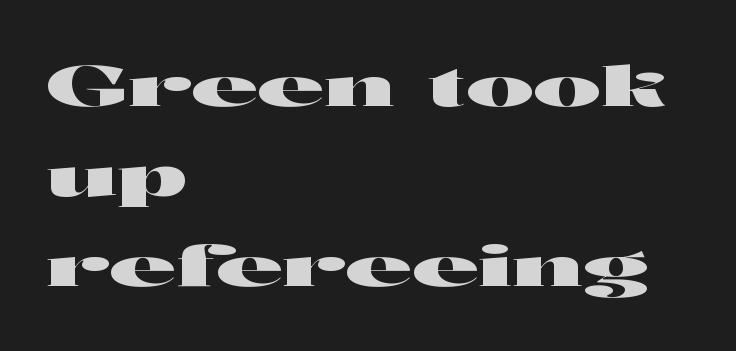
The image shows 57 px wide sans-serif type, upright; set left-aligned, normal line spacing (1.58x), normal letter spacing, not underlined; high stroke contrast and a medium x-height.
